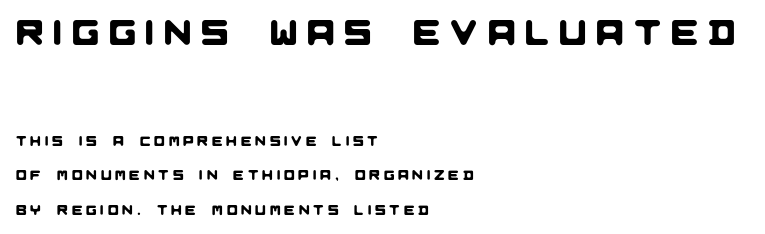
The image shows 36 px sans-serif type; set left-aligned, loose line spacing (2.47x), unusually wide letter spacing (+0.28 em), not underlined; the first (top) block is 2.57x larger; low stroke contrast and a large x-height.
